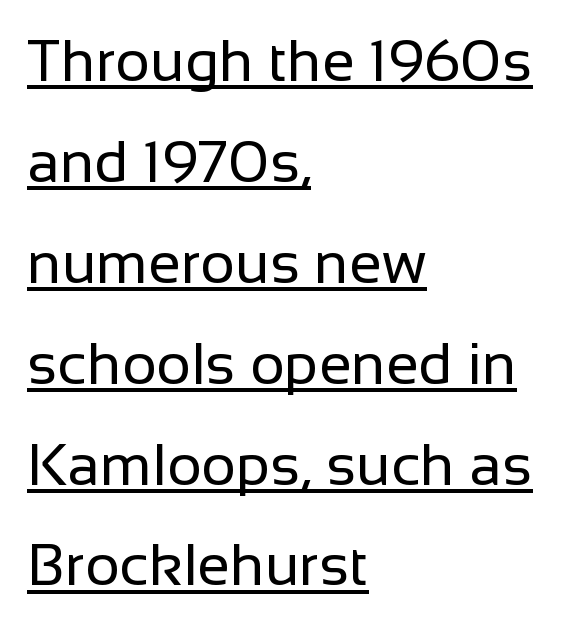
The image shows 59 px regular-weight sans-serif type, upright; set left-aligned, line spacing 1.71x, normal letter spacing, underlined; low stroke contrast and a medium x-height.
